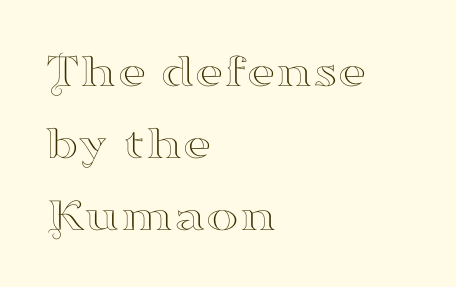
{"serif": "yes", "italic": "no", "width": "wide", "stroke_contrast": "high", "x_height": "small", "monospaced": "no", "underline": "no", "align": "left", "line_spacing": "normal", "line_spacing_ratio": 1.47, "letter_spacing": "normal", "letter_spacing_em": 0.0, "glyph_px": 49}
